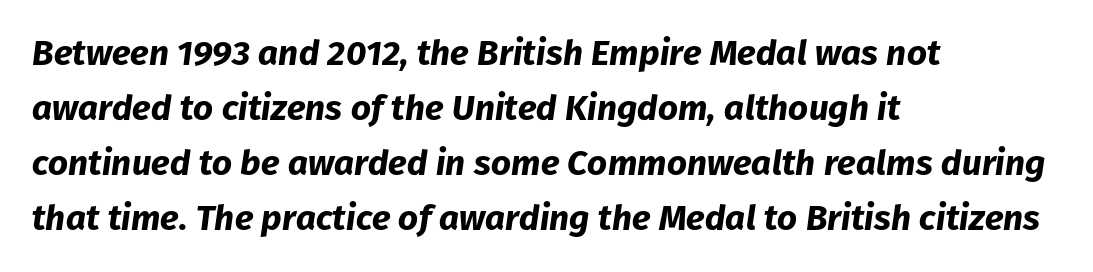
The line texture is even and compact thanks to regular tracking. Bold? Absolutely — the strokes are thick and heavy. The rendering applies a slant to the glyphs. The strip under each line holds only bare page.
